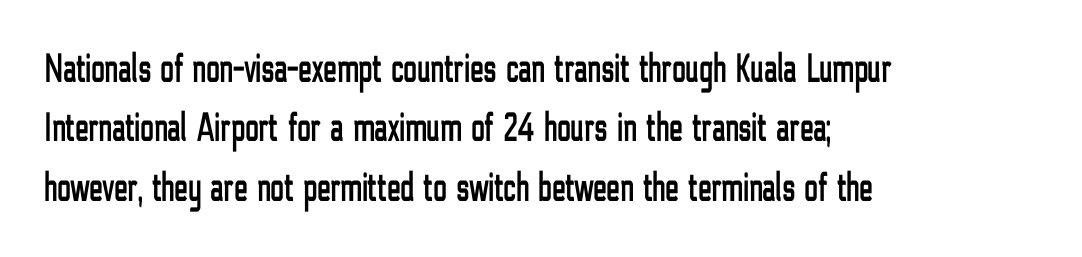
The image shows 41 px condensed sans-serif type, upright; set left-aligned, normal line spacing (1.45x), normal letter spacing, not underlined; low stroke contrast and a medium x-height.
